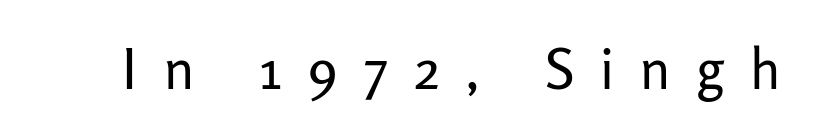
Q: Is the text bold? A: No.
Q: Is the text italic (slanted)? A: No, it is upright.
Q: Is the typeface a serif or a sans-serif typeface? A: Sans-serif.
Q: Is the text underlined? A: No.
Q: Is the spacing between letters normal or unusually wide? A: Unusually wide.
Q: Width (condensed, normal, or wide)? A: Normal.
Q: Stroke contrast? A: Low.
Q: x-height? A: Medium.
Q: Monospaced? A: No.
